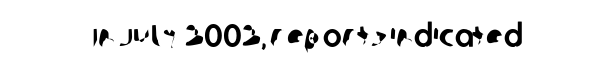
Q: Is the typeface a serif or a sans-serif typeface? A: Sans-serif.
Q: Is the text underlined? A: No.
Q: Is the spacing between letters normal or unusually wide? A: Normal.
Q: Width (condensed, normal, or wide)? A: Normal.
Q: Stroke contrast? A: Low.
Q: x-height? A: Large.
Q: Monospaced? A: No.
